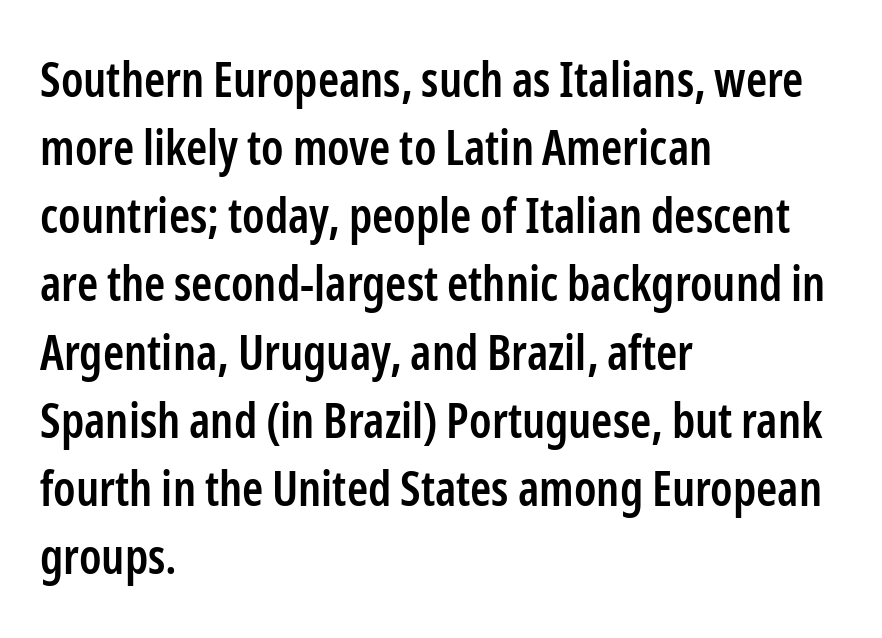
Q: Is the text bold? A: Semi-bold.
Q: Is the text italic (slanted)? A: No, it is upright.
Q: Is the typeface a serif or a sans-serif typeface? A: Sans-serif.
Q: Is the text underlined? A: No.
Q: How is the paragraph aligned? A: Left-aligned.
Q: Is the spacing between letters normal or unusually wide? A: Normal.
Q: Is the spacing between lines tight, normal or loose? A: Normal.
Q: Width (condensed, normal, or wide)? A: Condensed.
Q: Stroke contrast? A: Low.
Q: x-height? A: Medium.
Q: Monospaced? A: No.
